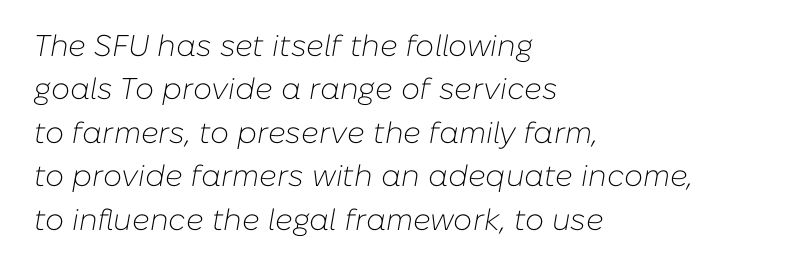
The image shows 30 px light type, italic (leaning right); set left-aligned, normal line spacing (1.45x), normal letter spacing, not underlined; low stroke contrast and a medium x-height.
